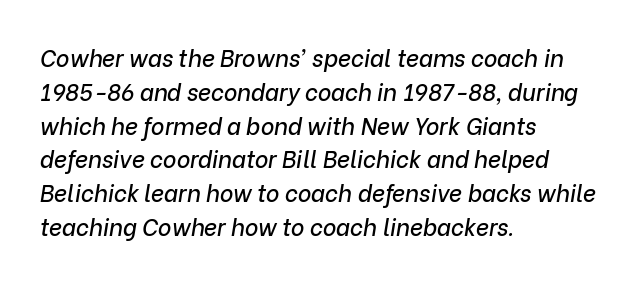
The image shows 23 px text type, italic (leaning right); set left-aligned, normal line spacing (1.47x), normal letter spacing, not underlined.
